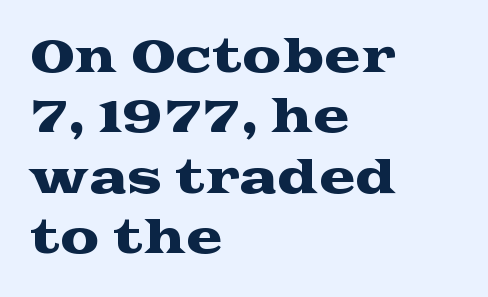
{"serif": "yes", "italic": "no", "width": "wide", "stroke_contrast": "medium", "x_height": "medium", "monospaced": "no", "underline": "no", "align": "left", "line_spacing": "normal", "line_spacing_ratio": 1.37, "letter_spacing": "normal", "letter_spacing_em": 0.0, "glyph_px": 44}
